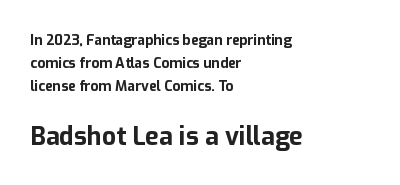
There is no visible air inserted between adjacent glyphs. It's the straight-up-and-down kind of type. Whoever set this chose a conventional vertical rhythm. Compared with a centered layout, this one pins lines to the left instead.
